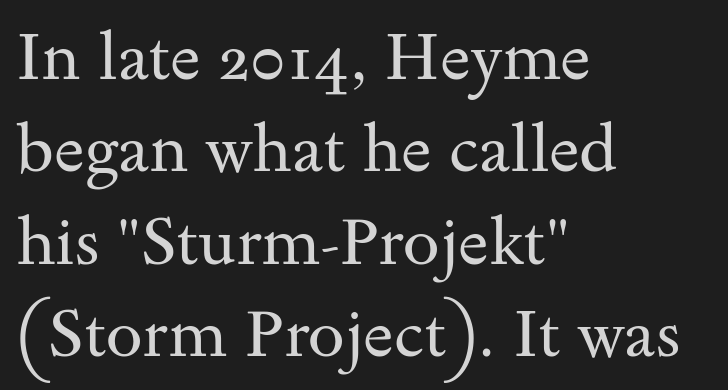
The image shows 66 px regular-weight, wide serif type, upright; set left-aligned, normal line spacing (1.4x), normal letter spacing, not underlined; medium stroke contrast and a small x-height.
